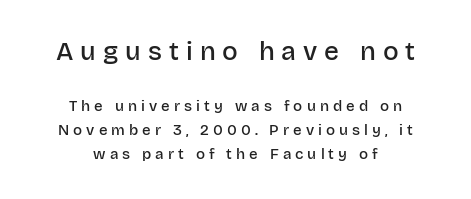
Q: Is the text bold? A: Semi-bold.
Q: Is the text italic (slanted)? A: No, it is upright.
Q: Is the text underlined? A: No.
Q: How is the paragraph aligned? A: Centered.
Q: Is the spacing between letters normal or unusually wide? A: Unusually wide.
Q: Is the spacing between lines tight, normal or loose? A: Normal.
Q: Which block of text is set in a larger size, the first (top) or the second (bottom)? A: The first (top) one.
